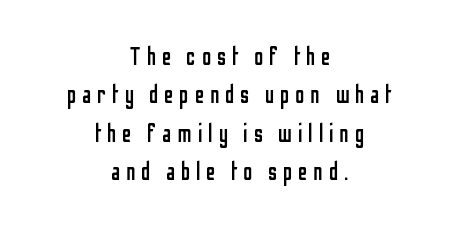
The cut favours lightness, reaching ordinary text weight at its darkest. The glyphs are unaccompanied by any horizontal stroke below them. One-word summary of the alignment: center. Regular leading. The type sits square on the baseline with zero lean.
